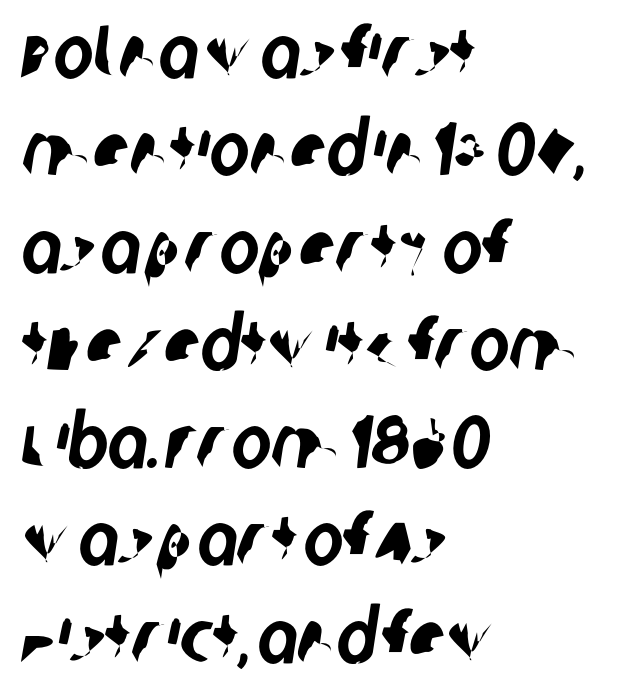
{"serif": "no", "width": "condensed", "stroke_contrast": "low", "x_height": "large", "monospaced": "no", "underline": "no", "align": "left", "line_spacing": "normal", "line_spacing_ratio": 1.3, "letter_spacing": "normal", "letter_spacing_em": 0.0, "glyph_px": 75}
